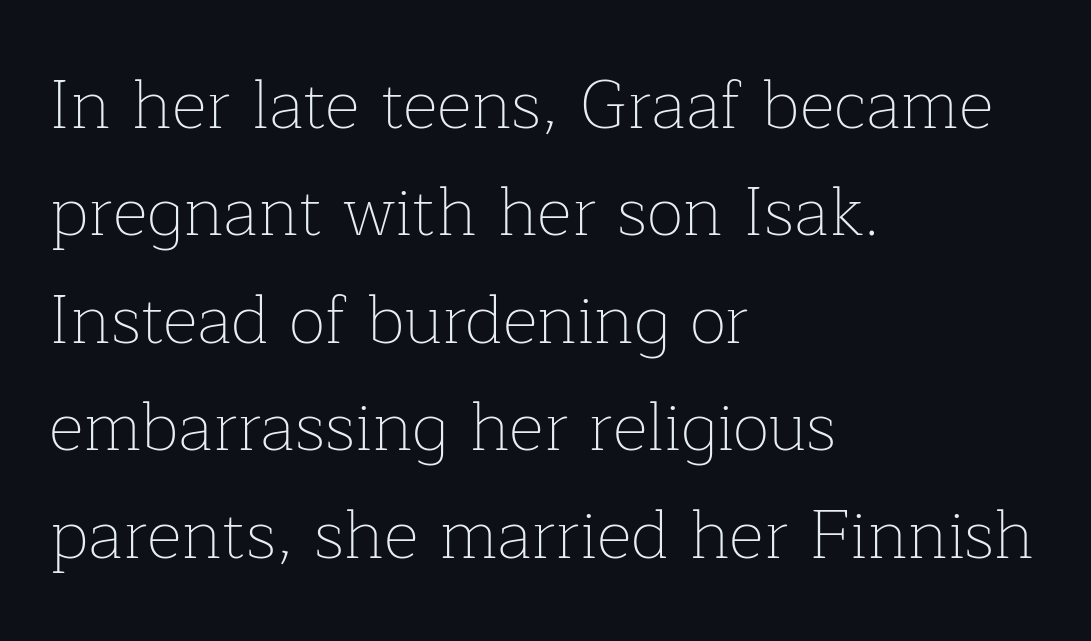
Clear beneath every line of the passage. The weight would be labelled regular, book, light, or lighter still. This block has exactly the height ordinary leading produces. The typeface chosen for these lines features serifs. The passage is arranged the way most books set body copy — flush left. Spacing verdict: proportional, widths tailored to each character.
